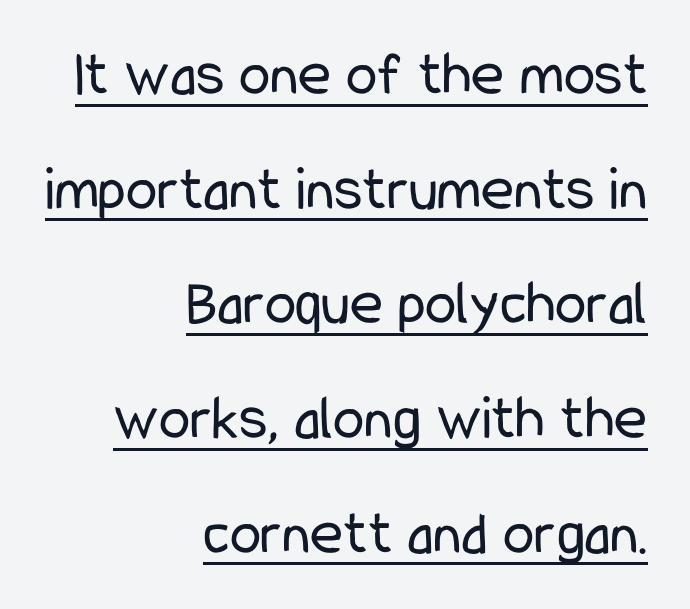
The image shows 63 px regular-weight, condensed sans-serif type, upright; set right-aligned, line spacing 1.82x, normal letter spacing, underlined; low stroke contrast and a medium x-height.
